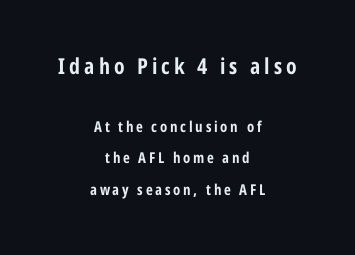
{"italic": "no", "bold": "yes", "underline": "no", "align": "center", "line_spacing": "loose", "line_spacing_ratio": 2.1, "larger_block": "first", "size_ratio": 1.47, "glyph_px": 22}
